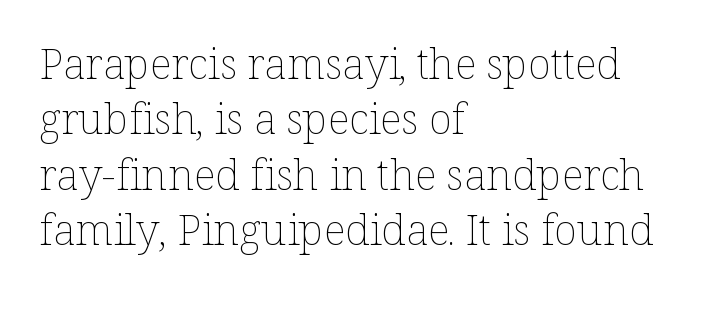
{"italic": "no", "bold": "no", "weight": "thin", "width": "normal", "stroke_contrast": "low", "x_height": "medium", "monospaced": "no", "underline": "no", "align": "left", "line_spacing": "normal", "line_spacing_ratio": 1.29, "letter_spacing": "normal", "letter_spacing_em": 0.0, "glyph_px": 43}
